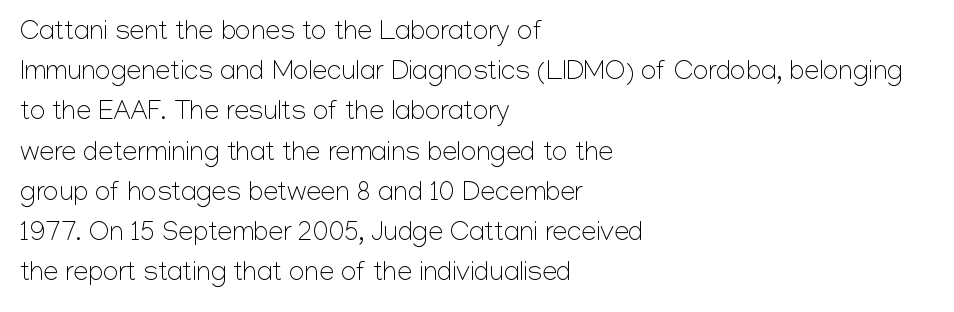
The paragraph shown leans on its left margin. Has an underline been added? It has not. The font's upright variant was chosen for this text. The cut favours lightness, reaching ordinary text weight at its darkest.
